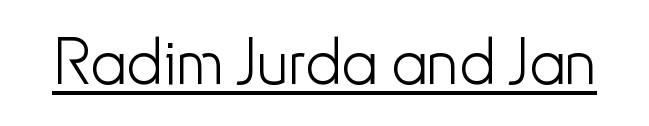
The image shows 64 px light sans-serif type, upright; set normal letter spacing, underlined; low stroke contrast and a small x-height.
